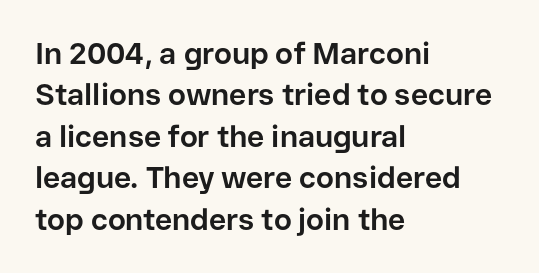
Q: Is the text bold? A: Yes.
Q: Is the text italic (slanted)? A: No, it is upright.
Q: Is the typeface a serif or a sans-serif typeface? A: Sans-serif.
Q: Is the text underlined? A: No.
Q: How is the paragraph aligned? A: Left-aligned.
Q: Is the spacing between letters normal or unusually wide? A: Normal.
Q: Is the spacing between lines tight, normal or loose? A: Normal.
Q: Width (condensed, normal, or wide)? A: Normal.
Q: Stroke contrast? A: Low.
Q: x-height? A: Medium.
Q: Monospaced? A: No.
